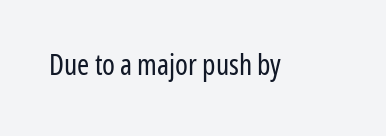
The image shows 29 px regular-weight, condensed sans-serif type, upright; set normal letter spacing, not underlined; low stroke contrast and a medium x-height.
